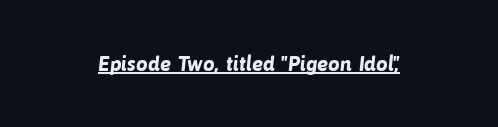
Q: Is the text bold? A: Yes.
Q: Is the text underlined? A: Yes.
Q: Is the spacing between letters normal or unusually wide? A: Normal.
